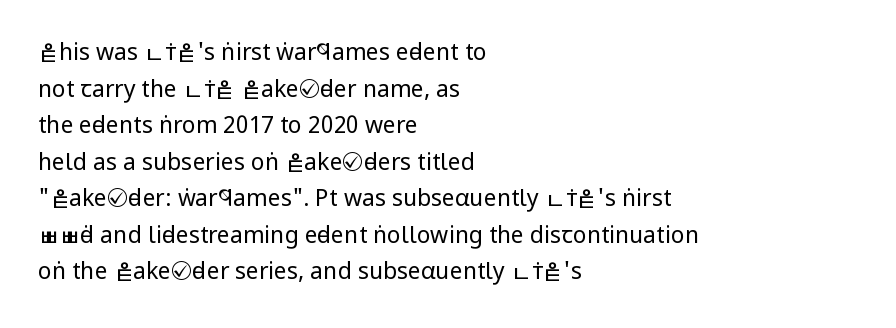
The image shows 23 px text type, upright; set left-aligned, normal line spacing (1.59x), normal letter spacing, not underlined.
